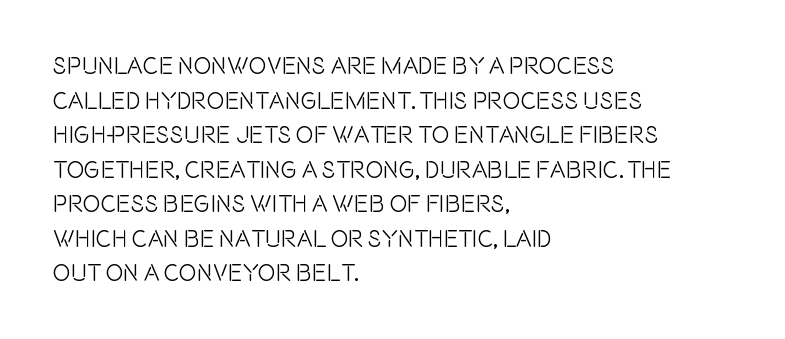
The image shows 24 px text type, upright; set left-aligned, normal line spacing (1.44x), normal letter spacing, not underlined.
